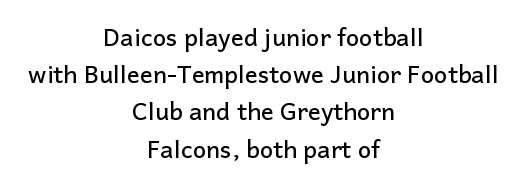
Q: Is the text italic (slanted)? A: No, it is upright.
Q: Is the text underlined? A: No.
Q: How is the paragraph aligned? A: Centered.
Q: Is the spacing between letters normal or unusually wide? A: Normal.
Q: Is the spacing between lines tight, normal or loose? A: Normal.
